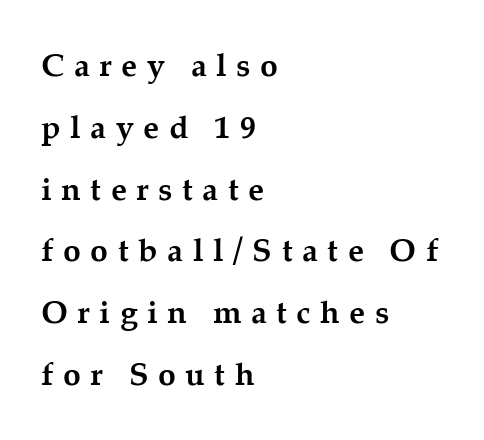
The image shows 32 px semibold serif type, upright; set left-aligned, loose line spacing (1.93x), unusually wide letter spacing (+0.3 em), not underlined; medium stroke contrast and a medium x-height.
